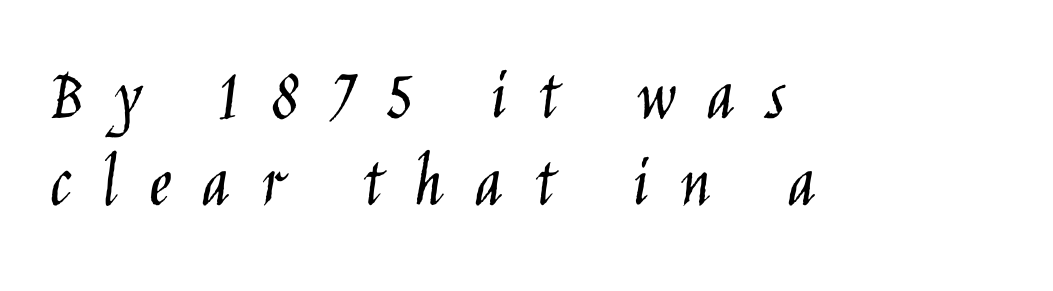
The image shows 76 px light, condensed sans-serif type; set left-aligned, tight line spacing (1.14x), unusually wide letter spacing (+0.41 em), not underlined; low stroke contrast and a large x-height.
